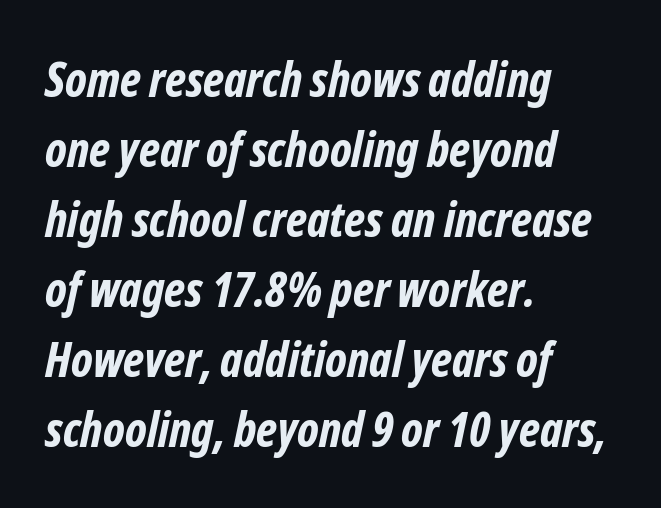
Beneath every word, the page is bare. Stroke thickness is high; the sample reads as a true bold. Evenly set lines give the paragraph a standard silhouette. Proportional: the letters do not fall into vertical columns. Students, note that the glyphs here touch the page at normal intervals. These lines are composed in type without serifs.
